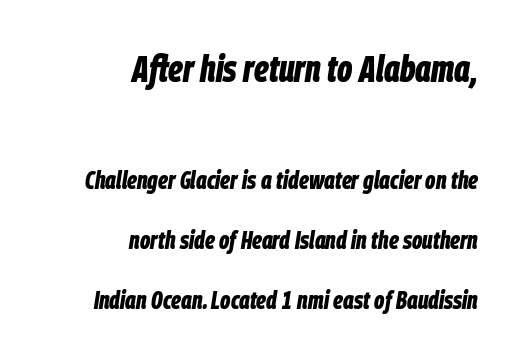
The designer dialed line spacing up above the default. Where is the straight margin? On the right. Character widths vary here, with narrow letters taking less room than wide ones. The passage shown is emphatically bold. Any mark beneath the type? The region is blank.
